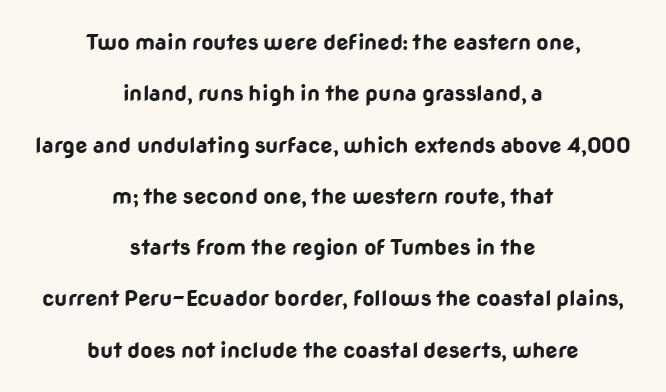
{"italic": "no", "bold": "yes", "underline": "no", "align": "center", "line_spacing": "loose", "line_spacing_ratio": 2.33, "letter_spacing": "normal", "letter_spacing_em": 0.0, "glyph_px": 22}
